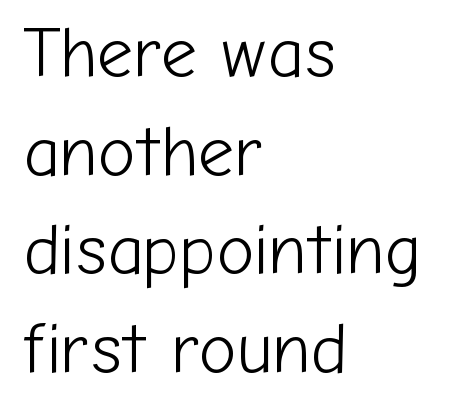
{"serif": "no", "italic": "no", "bold": "no", "weight": "light", "width": "normal", "stroke_contrast": "low", "x_height": "medium", "monospaced": "no", "underline": "no", "align": "left", "line_spacing": "normal", "line_spacing_ratio": 1.39, "letter_spacing": "normal", "letter_spacing_em": 0.0, "glyph_px": 71}
